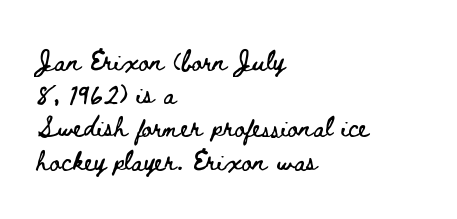
{"underline": "no", "align": "left", "line_spacing": "normal", "line_spacing_ratio": 1.66, "letter_spacing": "normal", "letter_spacing_em": 0.0, "glyph_px": 20}
